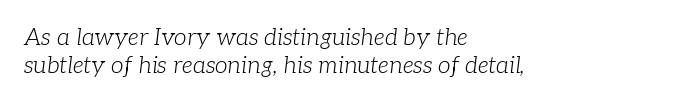
The passage is arranged the way most books set body copy — flush left. Just letters on the line, the space beneath them empty. The strokes carry an ordinary text weight at most. It's the slanting kind of type. Is the letter spacing exaggerated? No — it looks like the ordinary default.
